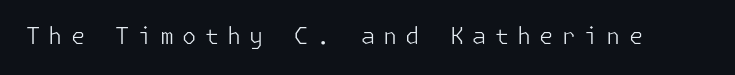
Q: Is the text bold? A: No.
Q: Is the text italic (slanted)? A: No, it is upright.
Q: Is the text underlined? A: No.
Q: Is the spacing between letters normal or unusually wide? A: Unusually wide.
